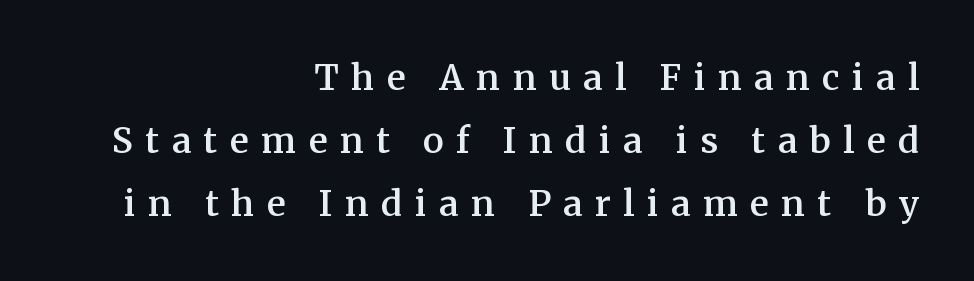
{"serif": "yes", "italic": "no", "bold": "semi", "weight": "semibold", "width": "normal", "stroke_contrast": "medium", "x_height": "medium", "monospaced": "no", "underline": "no", "align": "right", "line_spacing_ratio": 1.8, "letter_spacing": "wide", "letter_spacing_em": 0.36, "glyph_px": 35}
